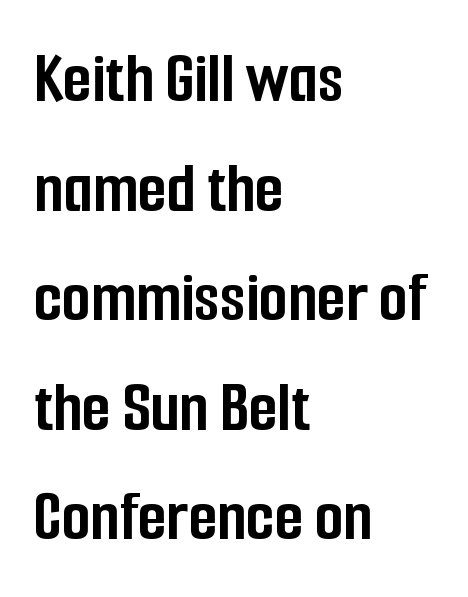
{"serif": "no", "italic": "no", "bold": "yes", "weight": "semibold", "width": "condensed", "stroke_contrast": "low", "x_height": "medium", "monospaced": "no", "underline": "no", "align": "left", "line_spacing": "normal", "line_spacing_ratio": 1.48, "letter_spacing": "normal", "letter_spacing_em": 0.0, "glyph_px": 74}
